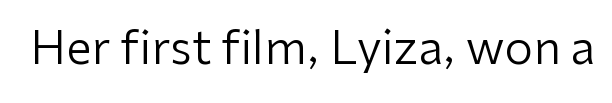
{"serif": "no", "italic": "no", "bold": "no", "weight": "regular", "width": "normal", "stroke_contrast": "low", "x_height": "medium", "monospaced": "no", "underline": "no", "letter_spacing": "normal", "letter_spacing_em": 0.0, "glyph_px": 46}
